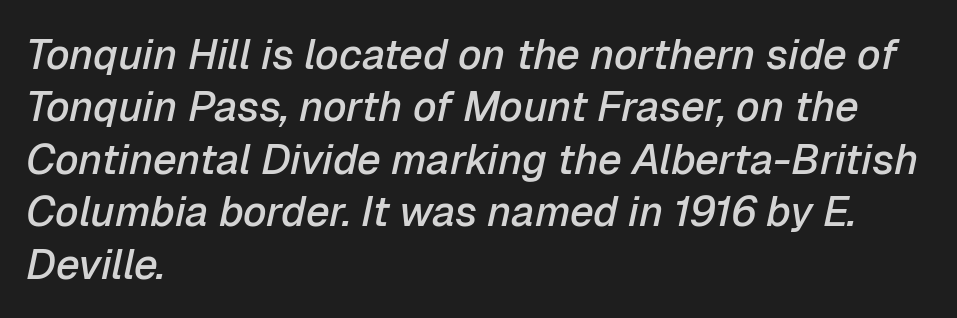
The image shows 42 px semibold type, italic (leaning right); set left-aligned, normal line spacing (1.25x), normal letter spacing, not underlined; low stroke contrast and a medium x-height.
